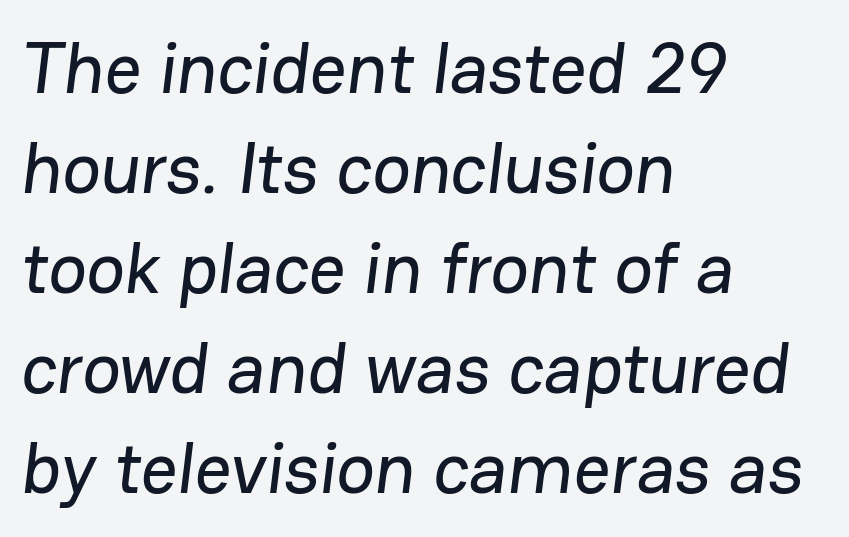
{"serif": "no", "width": "normal", "stroke_contrast": "low", "x_height": "medium", "monospaced": "no", "underline": "no", "align": "left", "line_spacing": "normal", "line_spacing_ratio": 1.39, "letter_spacing": "normal", "letter_spacing_em": 0.0, "glyph_px": 72}
